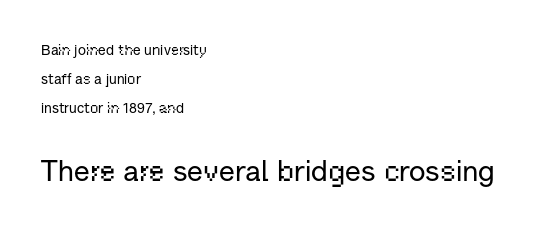
Which margin do the lines hug? The left one — the right edge is uneven. Do the characters align in a grid? No, the font is proportional. The lower block of text is set noticeably larger than the block above it. The font family rendered here belongs to the sans-serif group. Letters rest on an invisible, unmarked baseline. Glyph-to-glyph distance matches everyday printed text.
